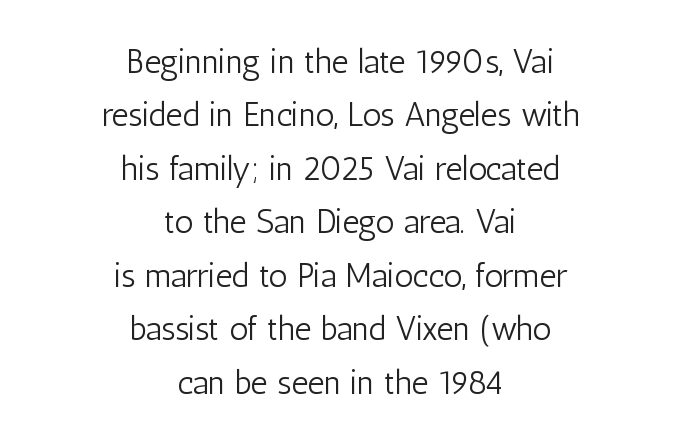
The image shows 33 px light, condensed sans-serif type, upright; set centered, normal line spacing (1.62x), normal letter spacing, not underlined; low stroke contrast and a medium x-height.
